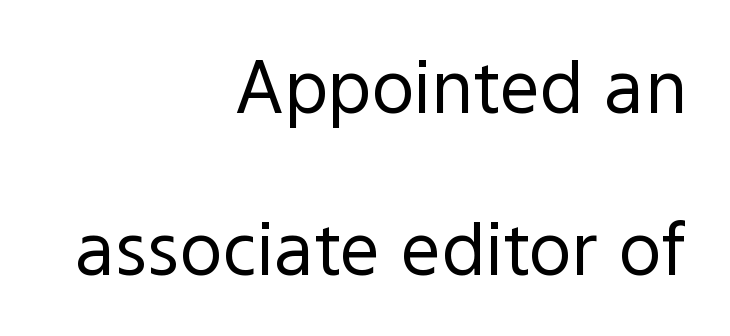
Q: Is the text bold? A: No.
Q: Is the text italic (slanted)? A: No, it is upright.
Q: Is the typeface a serif or a sans-serif typeface? A: Sans-serif.
Q: Is the text underlined? A: No.
Q: How is the paragraph aligned? A: Right-aligned.
Q: Is the spacing between letters normal or unusually wide? A: Normal.
Q: Is the spacing between lines tight, normal or loose? A: Loose.
Q: Width (condensed, normal, or wide)? A: Normal.
Q: x-height? A: Medium.
Q: Monospaced? A: No.
